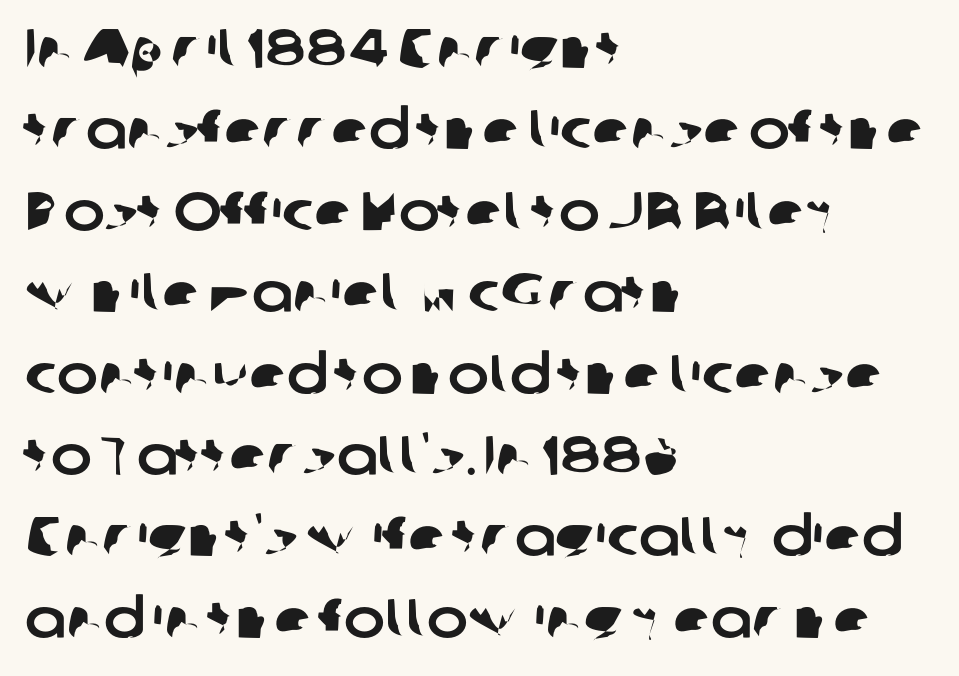
The image shows 55 px sans-serif type; set left-aligned, normal line spacing (1.48x), normal letter spacing, not underlined; low stroke contrast and a medium x-height.
